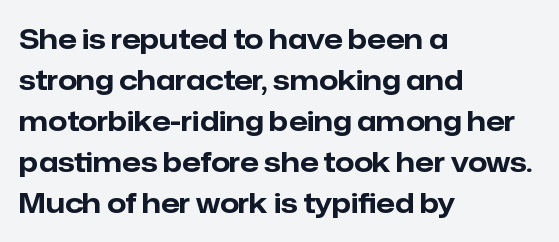
{"italic": "no", "bold": "yes", "underline": "no", "align": "left", "line_spacing": "normal", "line_spacing_ratio": 1.52, "letter_spacing": "normal", "letter_spacing_em": 0.0, "glyph_px": 27}
